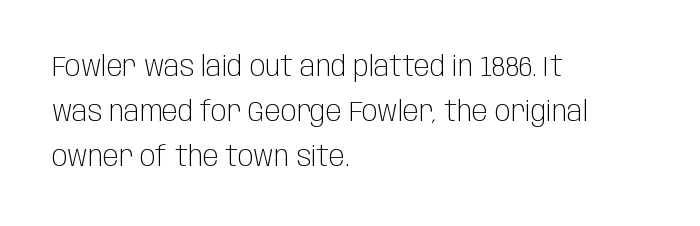
{"serif": "no", "italic": "no", "bold": "no", "weight": "light", "width": "condensed", "stroke_contrast": "low", "x_height": "large", "monospaced": "no", "underline": "no", "align": "left", "line_spacing": "normal", "line_spacing_ratio": 1.56, "letter_spacing": "normal", "letter_spacing_em": 0.0, "glyph_px": 29}
